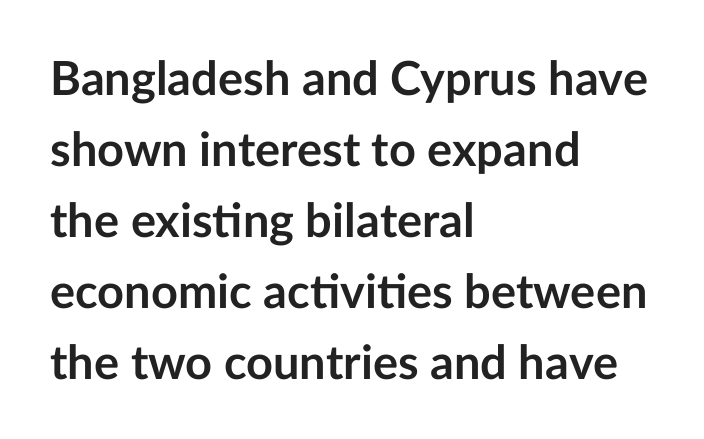
Q: Is the text bold? A: Yes.
Q: Is the text italic (slanted)? A: No, it is upright.
Q: Is the typeface a serif or a sans-serif typeface? A: Sans-serif.
Q: Is the text underlined? A: No.
Q: How is the paragraph aligned? A: Left-aligned.
Q: Is the spacing between letters normal or unusually wide? A: Normal.
Q: Is the spacing between lines tight, normal or loose? A: Normal.
Q: Width (condensed, normal, or wide)? A: Normal.
Q: Stroke contrast? A: Low.
Q: x-height? A: Medium.
Q: Monospaced? A: No.
